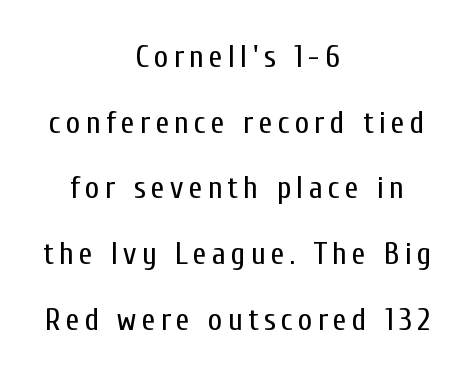
Check where the strokes stop: nothing finishes them off — pure sans. Check the space under the baseline: it is left empty. Vertically, the passage feels expansive, rows floating well apart. The face used here is proportionally spaced, like ordinary book or web type.
